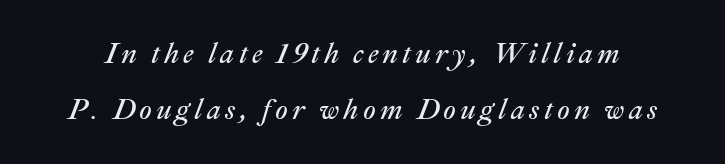
A typesetter would call this proportional, since set widths differ per character. Stems here are at most as thick as an everyday book face. The strip under each line holds only bare page. A typesetter would mark this as italic.
